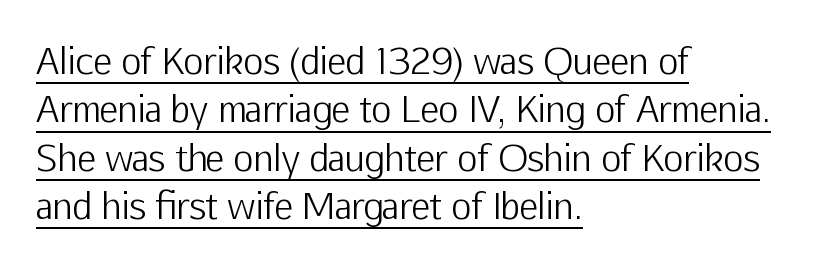
Horizontal alignment here is leftward, the default for most running prose. Proportional: the letters do not fall into vertical columns. Stroke mass is kept to a normal reading level or below. Designer's note — italics off, roman on. This sample uses a sans-serif face.
